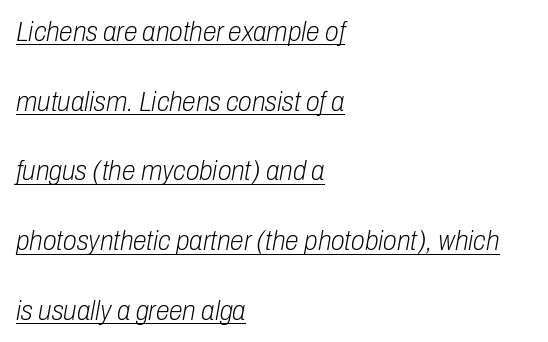
Q: Is the text bold? A: No.
Q: Is the text italic (slanted)? A: Yes, it leans right by about 10 degrees.
Q: Is the text underlined? A: Yes.
Q: How is the paragraph aligned? A: Left-aligned.
Q: Is the spacing between letters normal or unusually wide? A: Normal.
Q: Is the spacing between lines tight, normal or loose? A: Loose.
Q: Width (condensed, normal, or wide)? A: Condensed.
Q: Stroke contrast? A: Low.
Q: x-height? A: Medium.
Q: Monospaced? A: No.
